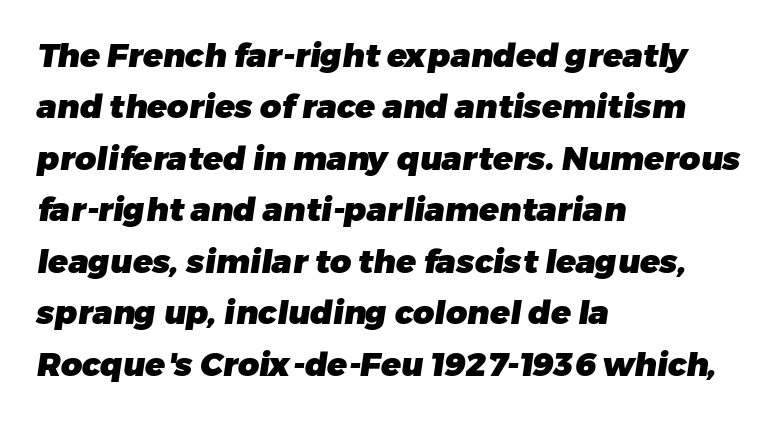
{"serif": "no", "bold": "yes", "weight": "heavy", "width": "normal", "stroke_contrast": "low", "x_height": "medium", "monospaced": "no", "underline": "no", "align": "left", "line_spacing": "normal", "line_spacing_ratio": 1.56, "letter_spacing": "normal", "letter_spacing_em": 0.0, "glyph_px": 33}
